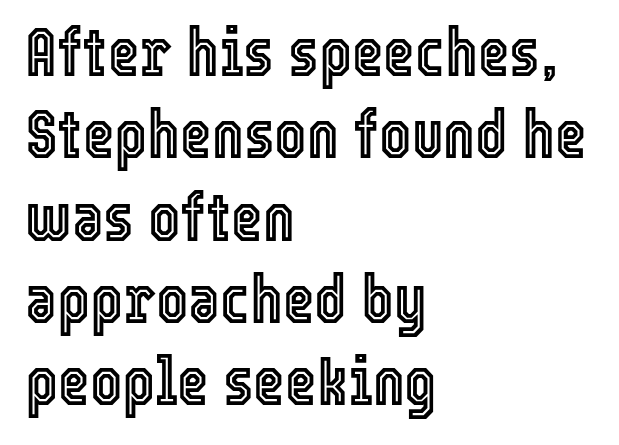
Quick note: not italic, upright. Varying glyph widths throughout — classic text-font behaviour. These lines keep a tight, regular rhythm from letter to letter. Leftover space on each line is placed entirely after the last word.
